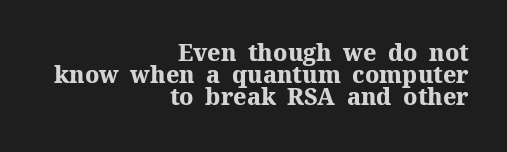
The image shows 23 px bold type, upright; set right-aligned, tight line spacing (0.96x), normal letter spacing, not underlined.
